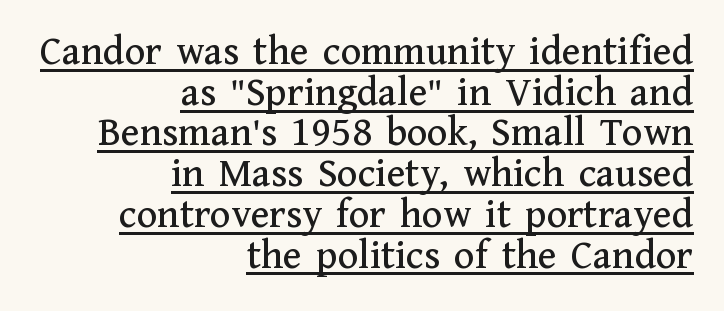
The image shows 42 px serif type, upright; set right-aligned, tight line spacing (0.97x), normal letter spacing, underlined; medium stroke contrast and a medium x-height.
